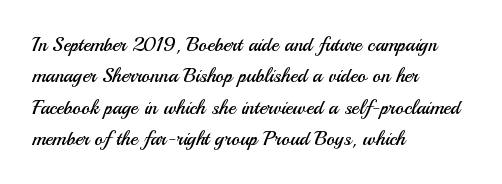
Q: Is the text bold? A: No.
Q: Is the text italic (slanted)? A: Yes.
Q: Is the text underlined? A: No.
Q: How is the paragraph aligned? A: Left-aligned.
Q: Is the spacing between letters normal or unusually wide? A: Normal.
Q: Is the spacing between lines tight, normal or loose? A: Normal.
